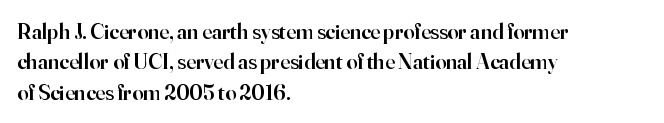
Q: Is the text bold? A: Semi-bold.
Q: Is the text italic (slanted)? A: No, it is upright.
Q: Is the text underlined? A: No.
Q: How is the paragraph aligned? A: Left-aligned.
Q: Is the spacing between letters normal or unusually wide? A: Normal.
Q: Is the spacing between lines tight, normal or loose? A: Normal.
